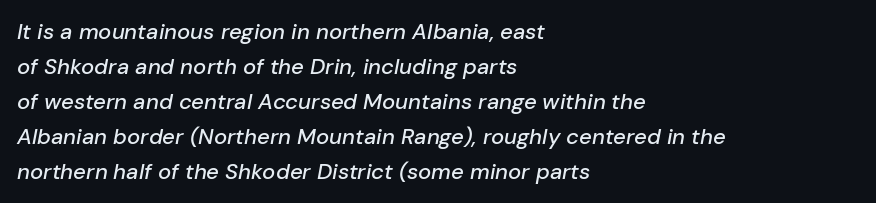
{"italic": "yes", "lean": "right", "slant_degrees": 10, "underline": "no", "align": "left", "line_spacing": "normal", "line_spacing_ratio": 1.59, "letter_spacing": "normal", "letter_spacing_em": 0.0, "glyph_px": 22}
